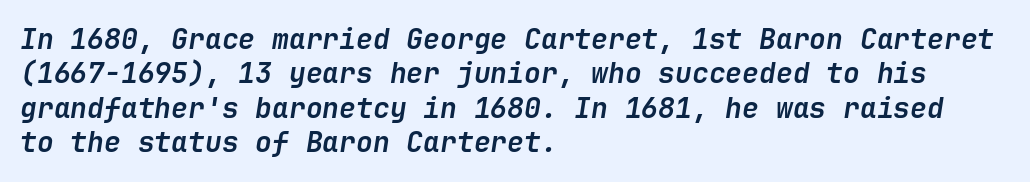
{"italic": "yes", "lean": "right", "slant_degrees": 9, "bold": "yes", "weight": "semibold", "width": "normal", "stroke_contrast": "low", "x_height": "medium", "underline": "no", "align": "left", "line_spacing_ratio": 1.23, "letter_spacing": "normal", "letter_spacing_em": 0.0, "glyph_px": 28}
